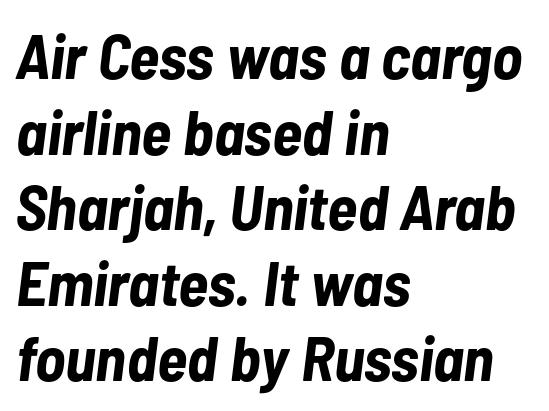
The ragged edge is on the right, which tells us the setting is flush left. The foot of each line stays bare and open. Words appear dense and cohesive because spacing is normal. I'd describe the lettering as bold — thick and assertive.
